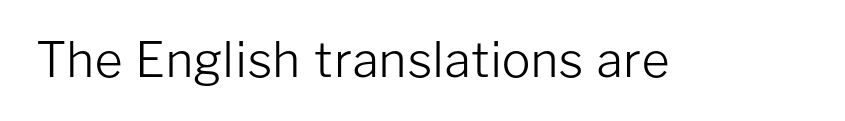
There is no visible air inserted between adjacent glyphs. The face used here is a sans, in the tradition of grotesques and geometrics. The letters advance in unequal steps, a hallmark of proportional type. Clear beneath every line of the passage.
